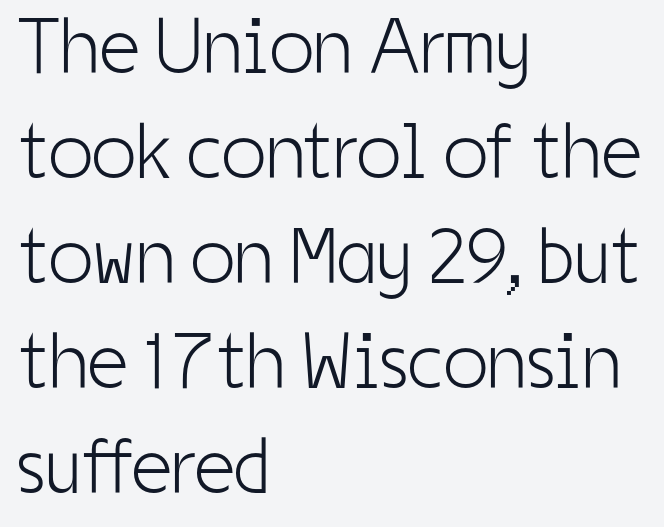
{"serif": "no", "italic": "no", "bold": "no", "weight": "light", "width": "condensed", "stroke_contrast": "low", "x_height": "medium", "monospaced": "no", "underline": "no", "align": "left", "line_spacing": "normal", "line_spacing_ratio": 1.33, "letter_spacing": "normal", "letter_spacing_em": 0.0, "glyph_px": 79}
